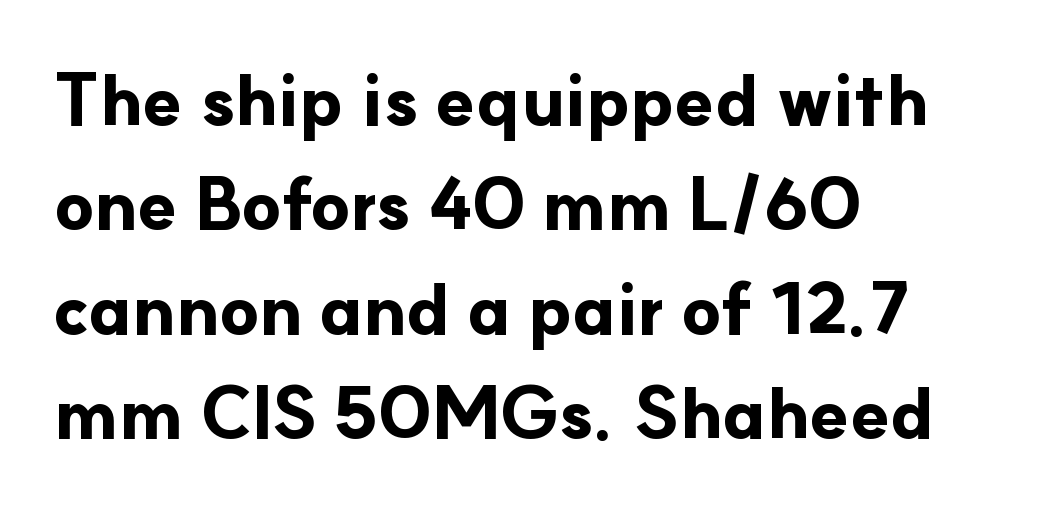
Q: Is the text bold? A: Yes.
Q: Is the text italic (slanted)? A: No, it is upright.
Q: Is the typeface a serif or a sans-serif typeface? A: Sans-serif.
Q: Is the text underlined? A: No.
Q: How is the paragraph aligned? A: Left-aligned.
Q: Is the spacing between letters normal or unusually wide? A: Normal.
Q: Is the spacing between lines tight, normal or loose? A: Normal.
Q: Width (condensed, normal, or wide)? A: Normal.
Q: Stroke contrast? A: Low.
Q: x-height? A: Small.
Q: Monospaced? A: No.
